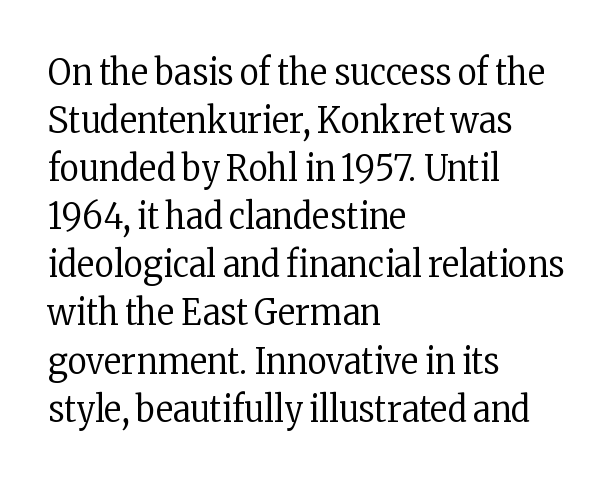
{"serif": "yes", "italic": "no", "bold": "no", "weight": "regular", "width": "condensed", "stroke_contrast": "low", "x_height": "medium", "monospaced": "no", "underline": "no", "align": "left", "line_spacing": "normal", "line_spacing_ratio": 1.3, "letter_spacing": "normal", "letter_spacing_em": 0.0, "glyph_px": 37}
